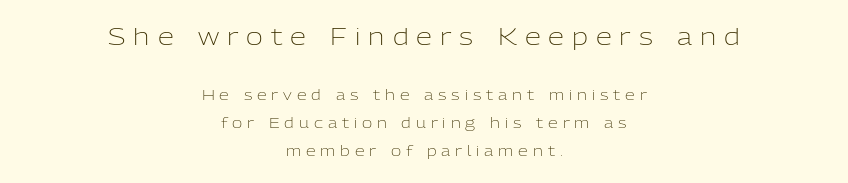
The line texture is sparse and dotted thanks to wide tracking. Interline gaps are noticeably wide in this sample. Typesetter's note — upper block bumped up in size, lower block left smaller. If you drew a line through each stem, it would be perfectly vertical.
